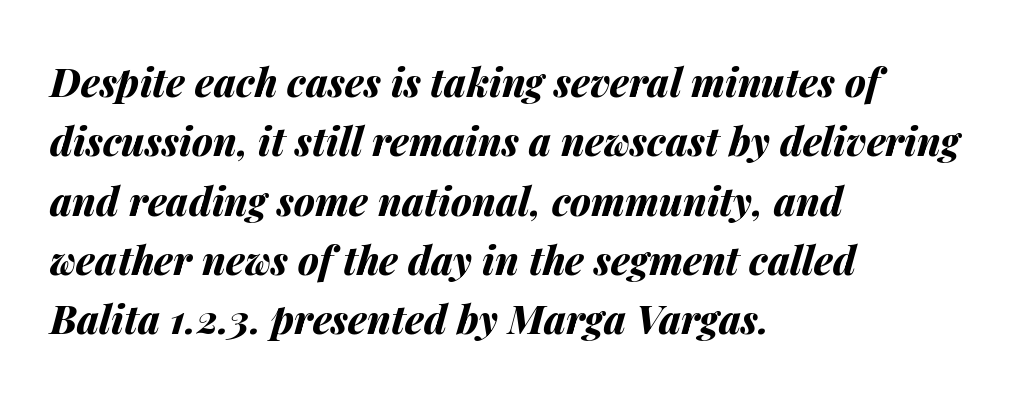
The image shows 39 px bold type, italic (leaning right); set left-aligned, normal line spacing (1.52x), normal letter spacing, not underlined; medium stroke contrast and a medium x-height.
